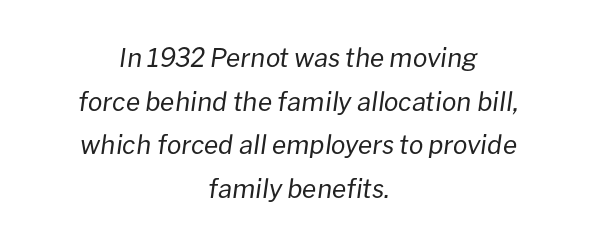
The image shows 26 px text type, italic (leaning right); set centered, normal line spacing (1.68x), normal letter spacing, not underlined.
